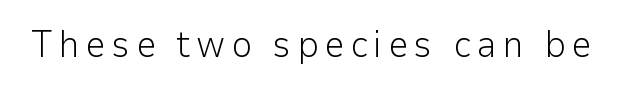
{"serif": "no", "italic": "no", "bold": "no", "weight": "light", "width": "normal", "stroke_contrast": "low", "x_height": "medium", "monospaced": "no", "underline": "no", "glyph_px": 37}
